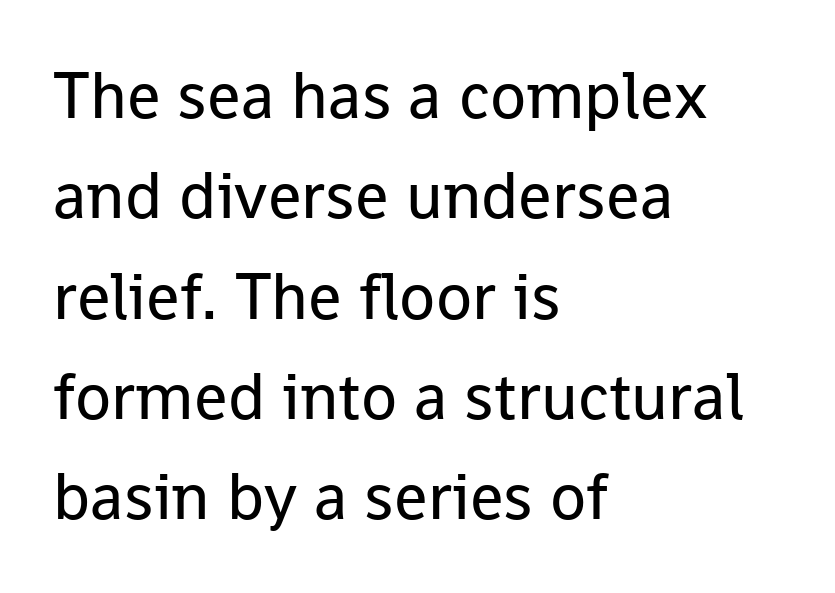
Do the characters align in a grid? No, the font is proportional. Posture: upright roman. Font category for this specimen: sans-serif. Default kerning and tracking; the words read as compact shapes.
